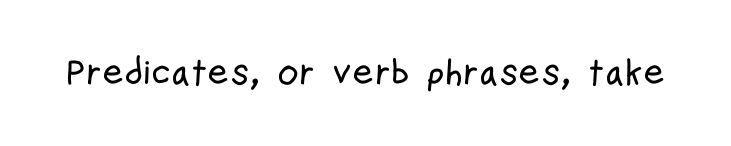
Q: Is the text italic (slanted)? A: No, it is upright.
Q: Is the typeface a serif or a sans-serif typeface? A: Sans-serif.
Q: Is the text underlined? A: No.
Q: Is the spacing between letters normal or unusually wide? A: Normal.
Q: Width (condensed, normal, or wide)? A: Condensed.
Q: Stroke contrast? A: Low.
Q: x-height? A: Medium.
Q: Monospaced? A: No.
